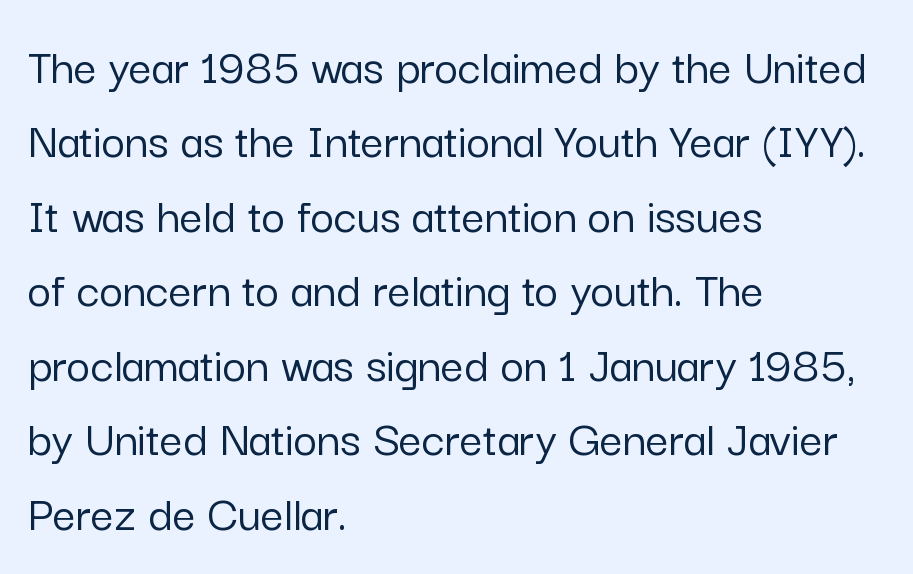
Q: Is the text italic (slanted)? A: No, it is upright.
Q: Is the typeface a serif or a sans-serif typeface? A: Sans-serif.
Q: Is the text underlined? A: No.
Q: How is the paragraph aligned? A: Left-aligned.
Q: Is the spacing between letters normal or unusually wide? A: Normal.
Q: Is the spacing between lines tight, normal or loose? A: Normal.
Q: Width (condensed, normal, or wide)? A: Normal.
Q: Stroke contrast? A: Low.
Q: x-height? A: Medium.
Q: Monospaced? A: No.
